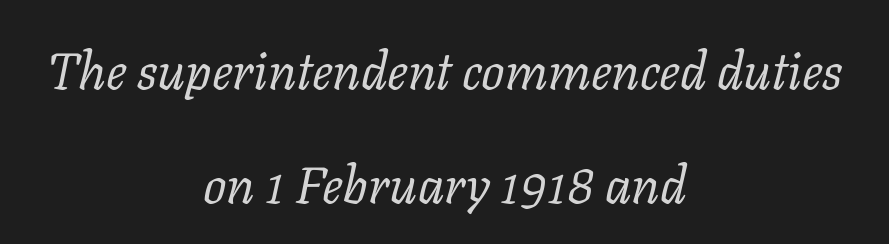
Q: Is the text bold? A: No.
Q: Is the text italic (slanted)? A: Yes, it leans right by about 11 degrees.
Q: Is the typeface a serif or a sans-serif typeface? A: Serif.
Q: Is the text underlined? A: No.
Q: How is the paragraph aligned? A: Centered.
Q: Is the spacing between letters normal or unusually wide? A: Normal.
Q: Is the spacing between lines tight, normal or loose? A: Loose.
Q: Width (condensed, normal, or wide)? A: Normal.
Q: Stroke contrast? A: Low.
Q: x-height? A: Medium.
Q: Monospaced? A: No.
